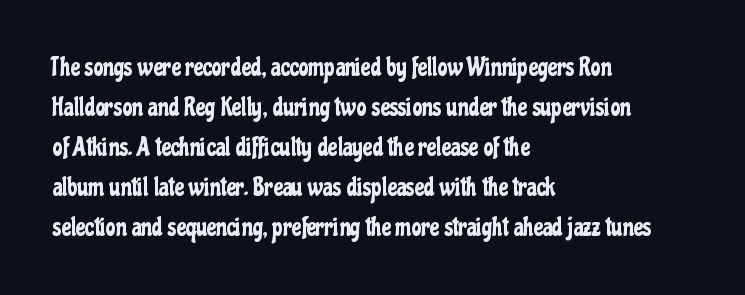
The lines are quadded left. Italic? Not at all — the glyphs are vertical. Interline gaps are of average width in this sample. Each row of text sits above clean, open space. These lines keep a tight, regular rhythm from letter to letter.
